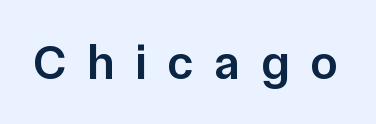
{"serif": "no", "italic": "no", "bold": "semi", "weight": "semibold", "width": "normal", "stroke_contrast": "low", "x_height": "medium", "monospaced": "no", "underline": "no", "letter_spacing": "wide", "letter_spacing_em": 0.43, "glyph_px": 49}
